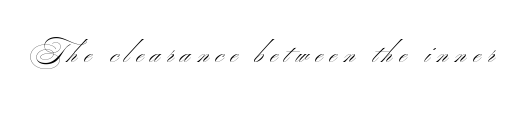
Q: Is the text bold? A: No.
Q: Is the text underlined? A: No.
Q: Is the spacing between letters normal or unusually wide? A: Unusually wide.
